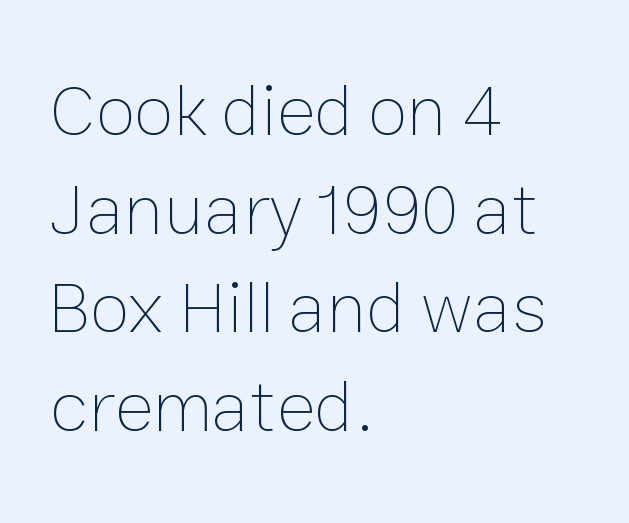
A typesetter would call this leading conventional body-copy spacing. Proportional: the letters do not fall into vertical columns. The letterforms sit shoulder to shoulder at normal distance. The lettering stays uniformly vertical, giving the passage a roman look. Teacher's note: observe the even left margin — that is flush-left alignment. No letter is thick-stroked: the sample isn't bold.
